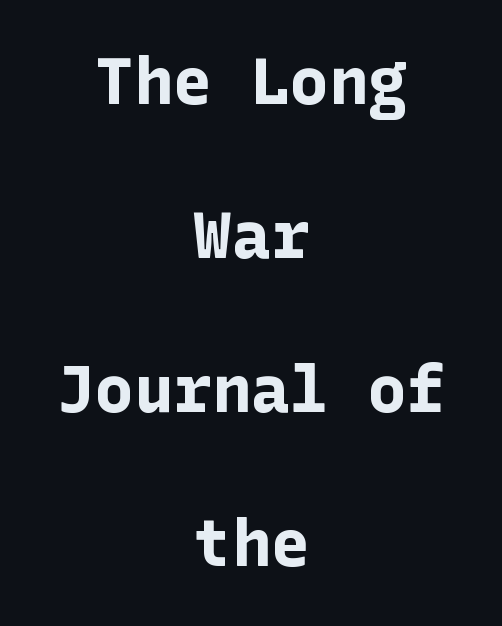
{"serif": "no", "italic": "no", "bold": "yes", "weight": "bold", "width": "normal", "stroke_contrast": "low", "x_height": "medium", "underline": "no", "align": "center", "line_spacing": "loose", "line_spacing_ratio": 2.37, "letter_spacing": "normal", "letter_spacing_em": 0.0, "glyph_px": 65}
